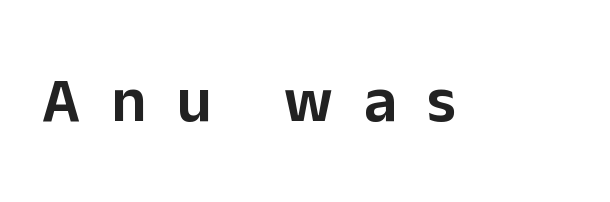
This sample uses an upright cut, with every glyph sitting square on the baseline. Spacing verdict: proportional, widths tailored to each character. Glance below the letters and you will spot only blank space. Here the glyphs are tracked loosely, breaking word shapes into spaced letters.
